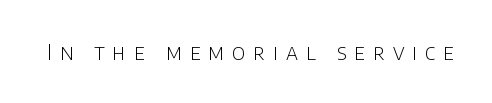
Substantial extra tracking has been applied to these lines. Italic: no, the glyphs are upright roman. Check the space under the baseline: it is left empty. Weight: regular or lighter.
